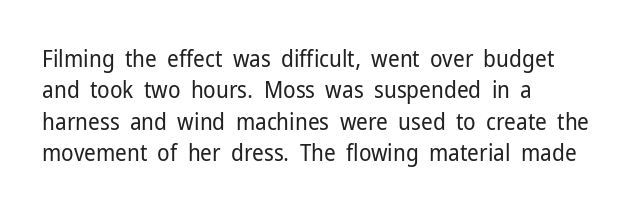
{"italic": "no", "bold": "no", "underline": "no", "align": "left", "line_spacing": "normal", "line_spacing_ratio": 1.36, "letter_spacing": "normal", "letter_spacing_em": 0.0, "glyph_px": 23}
